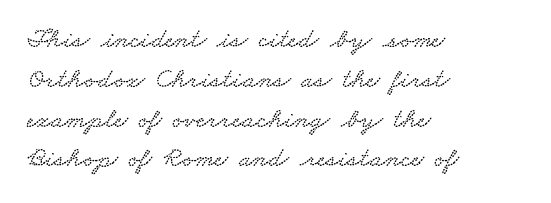
Leading matches the norm, producing a regular column. Think of a printed novel: that variable character pitch is what you see here. Horizontally, the lines are justified to the leading edge only. Each letter's strokes conclude with small projecting serifs. Students, note that the glyphs here touch the page at normal intervals.
